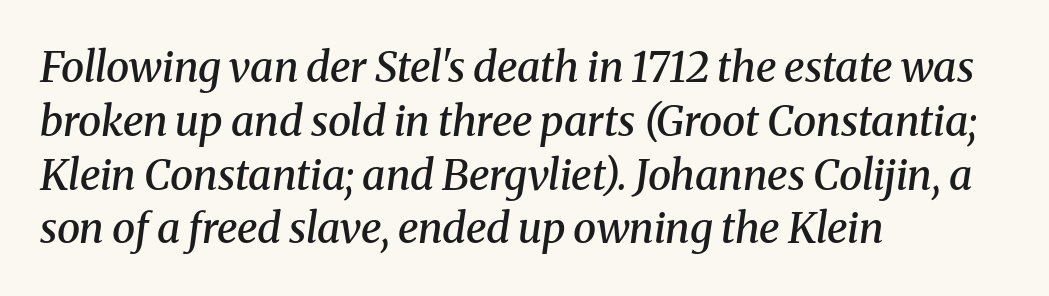
The image shows 42 px semibold serif type, italic (leaning right); set left-aligned, normal line spacing (1.28x), normal letter spacing, not underlined; medium stroke contrast and a medium x-height.
